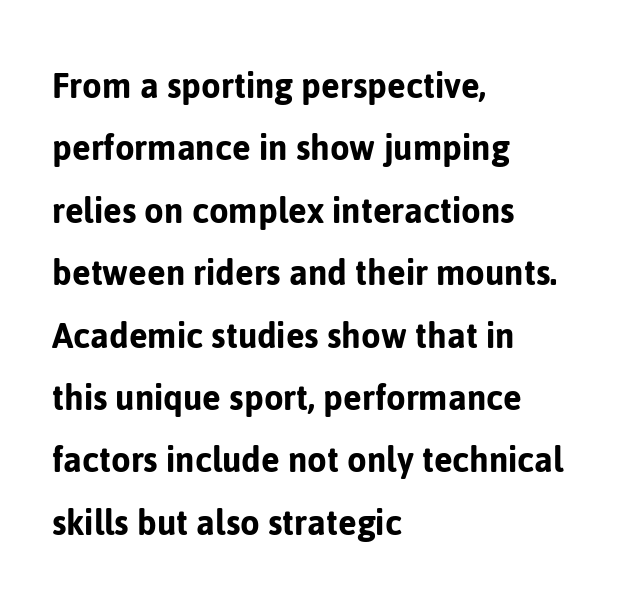
The rows are spaced the way most documents space them. These lines stack with their left ends in a neat column. Think of a printed novel: that variable character pitch is what you see here. The gap between lines stays unmarked. The type is set solid horizontally, with unmodified tracking. Nothing sits at the stroke ends, so this counts as sans-serif.
